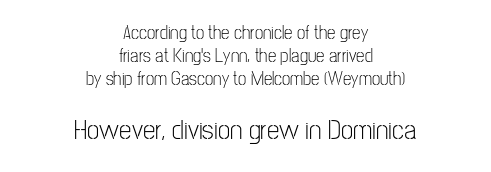
The face looks like a standard text weight, possibly lighter. The passage is arranged like a title page — every line centered. The lower block of text is set noticeably larger than the block above it. Varying glyph widths throughout — classic text-font behaviour.
